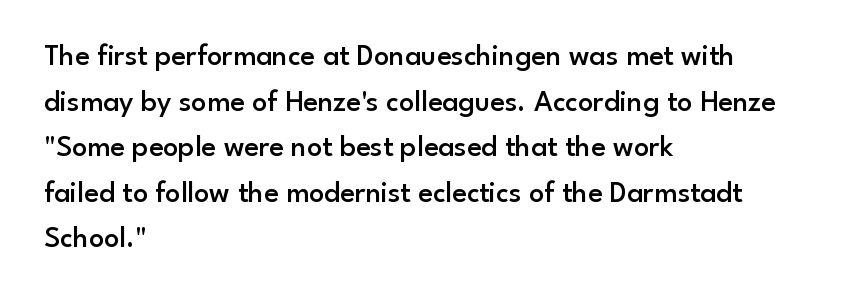
{"serif": "no", "italic": "no", "bold": "semi", "weight": "semibold", "width": "normal", "stroke_contrast": "low", "x_height": "small", "monospaced": "no", "underline": "no", "align": "left", "line_spacing": "normal", "line_spacing_ratio": 1.52, "letter_spacing": "normal", "letter_spacing_em": 0.0, "glyph_px": 30}
